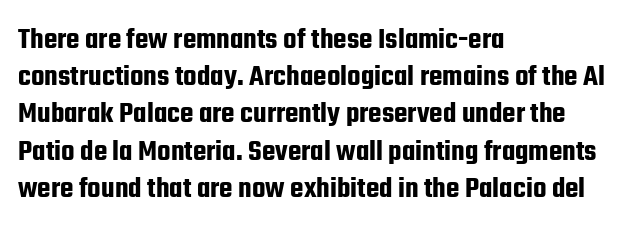
Q: Is the text italic (slanted)? A: No, it is upright.
Q: Is the typeface a serif or a sans-serif typeface? A: Sans-serif.
Q: Is the text underlined? A: No.
Q: How is the paragraph aligned? A: Left-aligned.
Q: Is the spacing between letters normal or unusually wide? A: Normal.
Q: Width (condensed, normal, or wide)? A: Condensed.
Q: Stroke contrast? A: Low.
Q: x-height? A: Medium.
Q: Monospaced? A: No.
